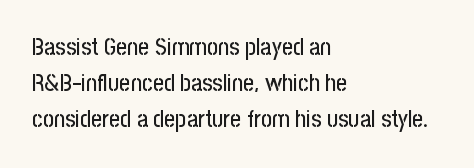
Leading: standard. Ascenders rise straight up at ninety degrees. Nobody drew a line under any word here. Here the glyphs are tracked normally, forming tight word shapes. All the whitespace from short lines collects on the right.
